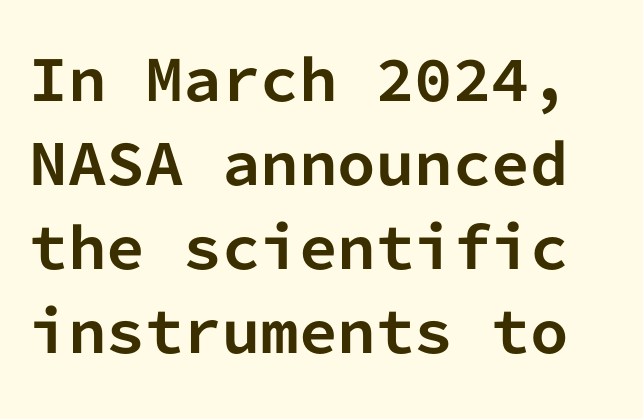
Q: Is the text bold? A: Yes.
Q: Is the text italic (slanted)? A: No, it is upright.
Q: Is the typeface a serif or a sans-serif typeface? A: Sans-serif.
Q: Is the text underlined? A: No.
Q: Is the spacing between letters normal or unusually wide? A: Normal.
Q: Is the spacing between lines tight, normal or loose? A: Normal.
Q: Width (condensed, normal, or wide)? A: Normal.
Q: Stroke contrast? A: Low.
Q: x-height? A: Medium.
Q: Monospaced? A: Yes.
